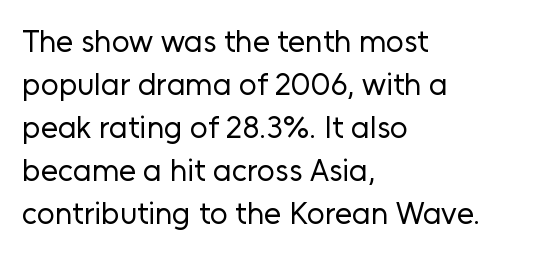
A roman cut, with each character standing at attention. The setting favours the left margin, as ordinary paragraphs usually do. Baseline-to-baseline distance is the conventional proportion of letter height. The type is set solid horizontally, with unmodified tracking. Bare-footed words on every line.
